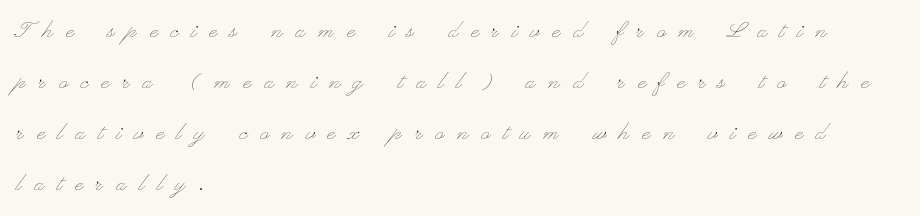
Stroke thickness stays within the range of a standard reading face or lighter. Nobody drew a line under any word here. The lines in this sample share a left origin and differ only in where they stop.
